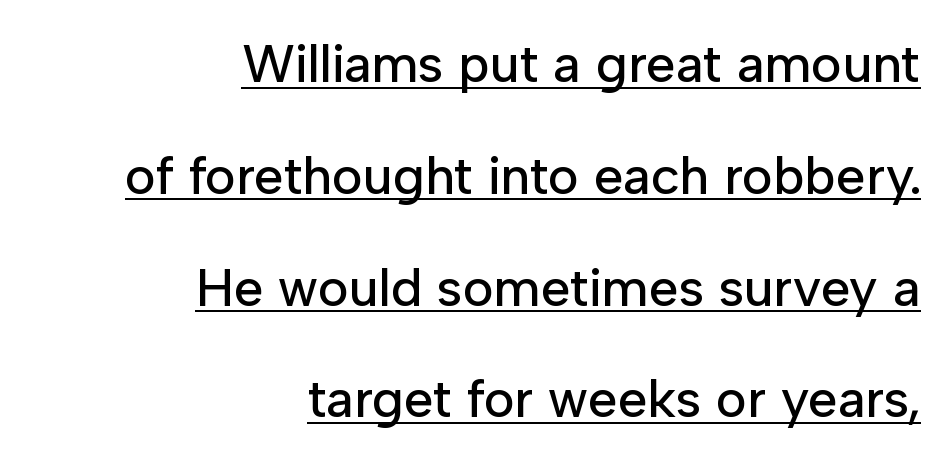
{"serif": "no", "italic": "no", "width": "normal", "stroke_contrast": "low", "x_height": "medium", "monospaced": "no", "underline": "yes", "align": "right", "line_spacing": "loose", "line_spacing_ratio": 2.11, "letter_spacing": "normal", "letter_spacing_em": 0.0, "glyph_px": 53}
